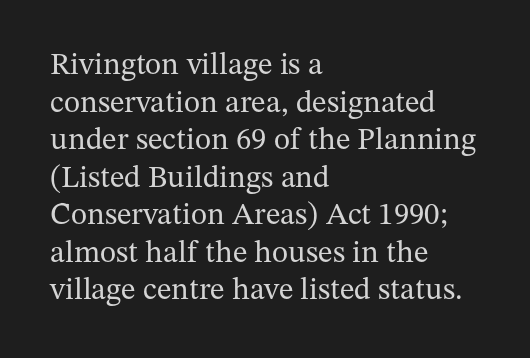
Q: Is the text bold? A: No.
Q: Is the text italic (slanted)? A: No, it is upright.
Q: Is the typeface a serif or a sans-serif typeface? A: Serif.
Q: Is the text underlined? A: No.
Q: How is the paragraph aligned? A: Left-aligned.
Q: Is the spacing between letters normal or unusually wide? A: Normal.
Q: Width (condensed, normal, or wide)? A: Normal.
Q: Stroke contrast? A: Medium.
Q: x-height? A: Medium.
Q: Monospaced? A: No.
